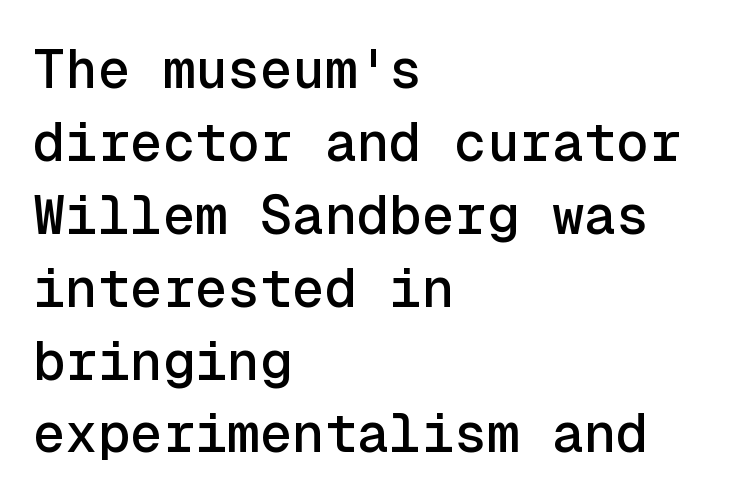
Q: Is the text italic (slanted)? A: No, it is upright.
Q: Is the typeface a serif or a sans-serif typeface? A: Sans-serif.
Q: Is the text underlined? A: No.
Q: How is the paragraph aligned? A: Left-aligned.
Q: Is the spacing between letters normal or unusually wide? A: Normal.
Q: Is the spacing between lines tight, normal or loose? A: Normal.
Q: Width (condensed, normal, or wide)? A: Normal.
Q: x-height? A: Medium.
Q: Monospaced? A: Yes.
